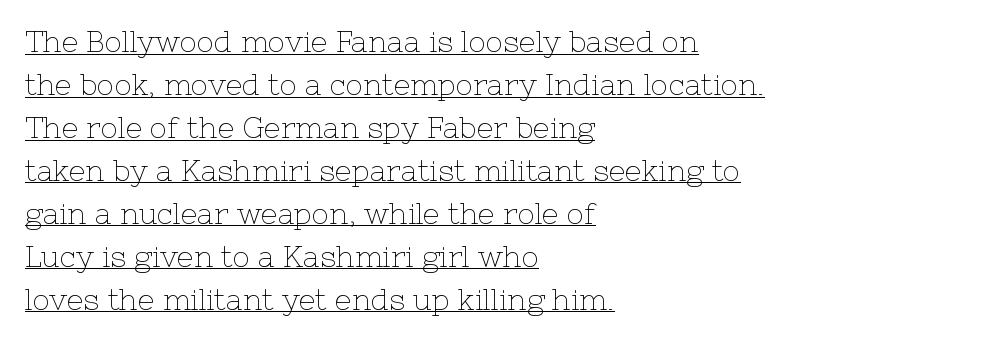
This sample uses an upright cut, with every glyph sitting square on the baseline. Visually the block forms a straight wall on the left and a jagged coastline on the right. Does extra space separate the letters? No, they use regular spacing. Emphasis is given by a line drawn under the lettering.
